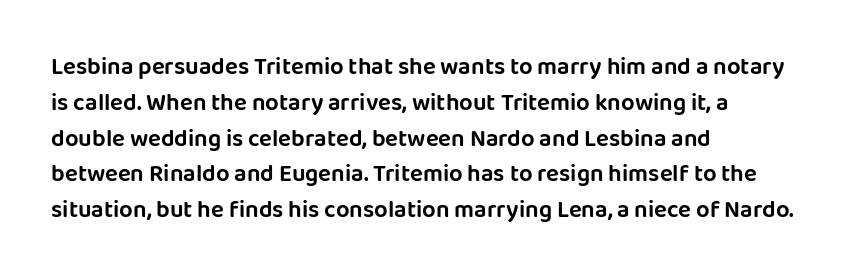
{"italic": "no", "underline": "no", "align": "left", "line_spacing": "normal", "line_spacing_ratio": 1.49, "letter_spacing": "normal", "letter_spacing_em": 0.0, "glyph_px": 24}
